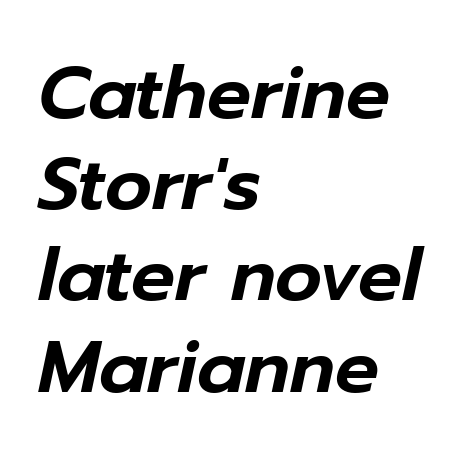
Q: Is the text italic (slanted)? A: Yes, it leans right by about 12 degrees.
Q: Is the text underlined? A: No.
Q: How is the paragraph aligned? A: Left-aligned.
Q: Is the spacing between letters normal or unusually wide? A: Normal.
Q: Is the spacing between lines tight, normal or loose? A: Normal.
Q: Width (condensed, normal, or wide)? A: Normal.
Q: Stroke contrast? A: Low.
Q: x-height? A: Medium.
Q: Monospaced? A: No.
